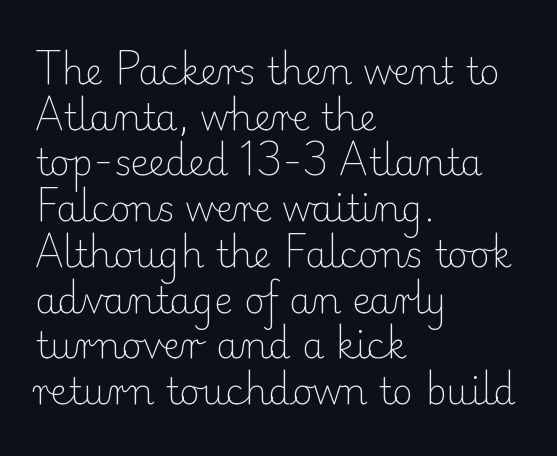
The typesetter chose a ragged-right arrangement here. Note the varied advance widths — an 'i' is clearly narrower than an 'm'. Italic? Not at all — the glyphs are vertical. What's the leading like? Ordinary, nothing unusual. Look at the bottom of the vertical strokes: they flare into serifs here. Tracking here is standard; glyphs follow each other at the usual distance.
